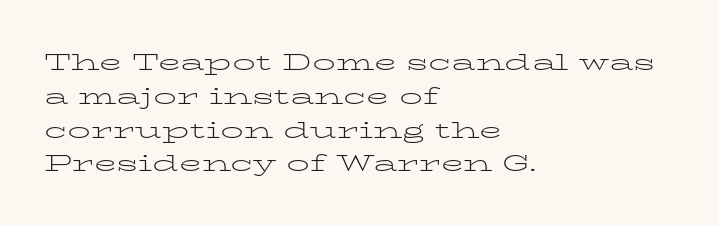
The image shows 23 px text type, upright; set left-aligned, normal line spacing (1.47x), normal letter spacing, not underlined.
